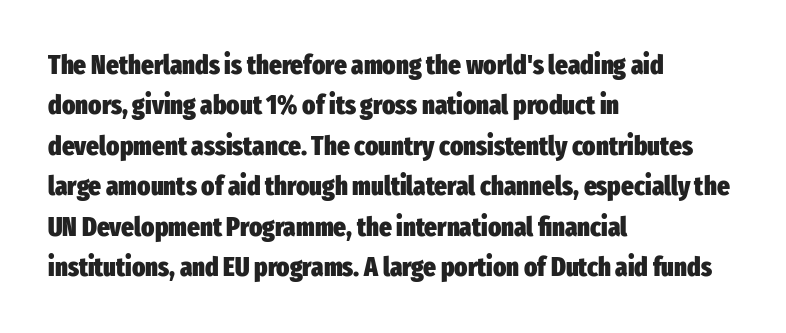
Look at the tracking — it's just the regular setting, nothing added. A classic flush-left, rag-right setting is used for this passage. Lines of text with bare space underneath. The font's upright variant was chosen for this text.
